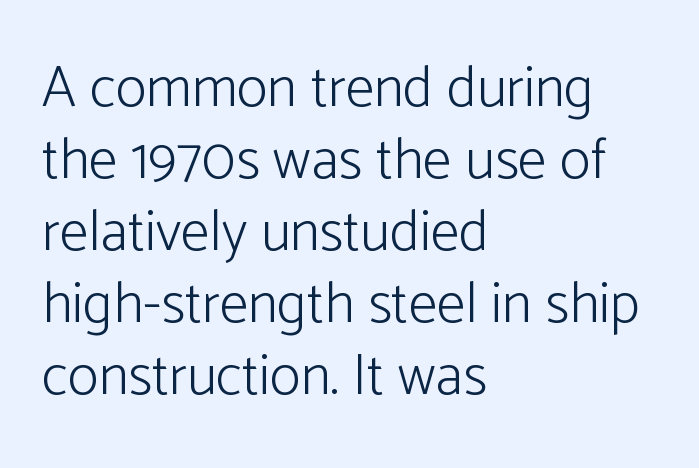
Q: Is the text bold? A: No.
Q: Is the text italic (slanted)? A: No, it is upright.
Q: Is the typeface a serif or a sans-serif typeface? A: Sans-serif.
Q: Is the text underlined? A: No.
Q: How is the paragraph aligned? A: Left-aligned.
Q: Is the spacing between letters normal or unusually wide? A: Normal.
Q: Width (condensed, normal, or wide)? A: Normal.
Q: Stroke contrast? A: Low.
Q: x-height? A: Medium.
Q: Monospaced? A: No.
